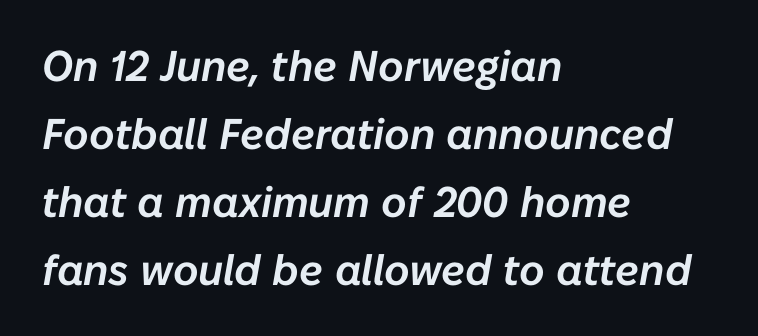
Q: Is the text italic (slanted)? A: Yes, it leans right by about 10 degrees.
Q: Is the text underlined? A: No.
Q: How is the paragraph aligned? A: Left-aligned.
Q: Is the spacing between letters normal or unusually wide? A: Normal.
Q: Is the spacing between lines tight, normal or loose? A: Normal.
Q: Width (condensed, normal, or wide)? A: Normal.
Q: Stroke contrast? A: Low.
Q: x-height? A: Medium.
Q: Monospaced? A: No.
